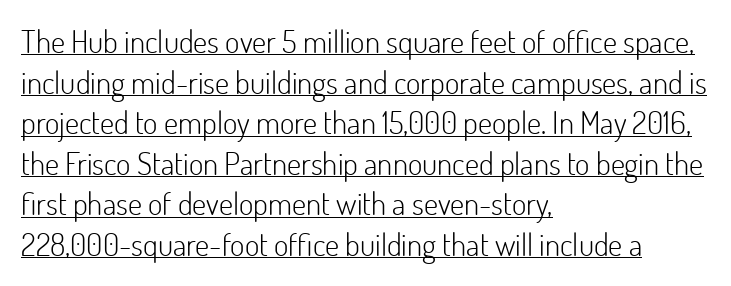
Look at the bottom of the vertical strokes: they stop flat, with no serifs. A typesetter would call this proportional, since set widths differ per character. The font's upright variant was chosen for this text. What's the leading like? Ordinary, nothing unusual.
